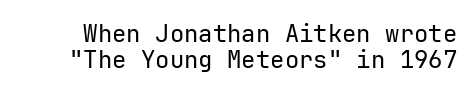
Q: Is the text bold? A: No.
Q: Is the text italic (slanted)? A: No, it is upright.
Q: Is the text underlined? A: No.
Q: Is the spacing between letters normal or unusually wide? A: Normal.
Q: Is the spacing between lines tight, normal or loose? A: Tight.
